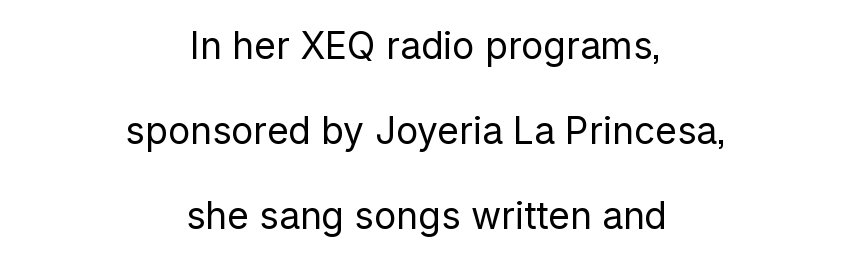
The image shows 37 px regular-weight sans-serif type, upright; set centered, loose line spacing (2.3x), normal letter spacing, not underlined; low stroke contrast and a medium x-height.
